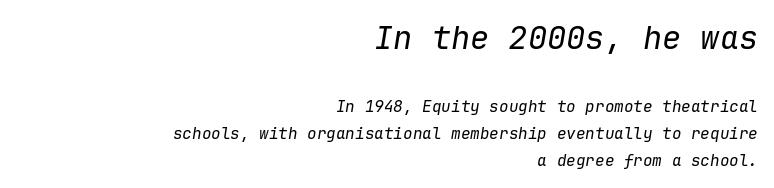
{"italic": "yes", "lean": "right", "slant_degrees": 9, "bold": "no", "weight": "regular", "width": "normal", "stroke_contrast": "low", "x_height": "medium", "monospaced": "yes", "underline": "no", "align": "right", "line_spacing": "normal", "line_spacing_ratio": 1.68, "letter_spacing": "normal", "letter_spacing_em": 0.0, "larger_block": "first", "size_ratio": 2.0, "glyph_px": 32}
